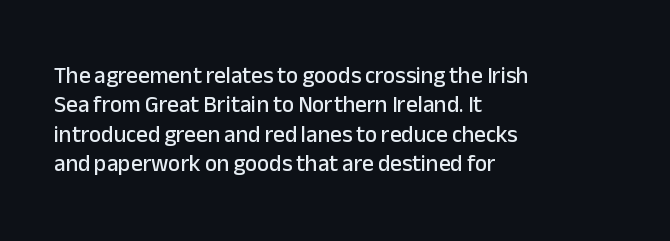
Q: Is the text italic (slanted)? A: No, it is upright.
Q: Is the text underlined? A: No.
Q: How is the paragraph aligned? A: Left-aligned.
Q: Is the spacing between letters normal or unusually wide? A: Normal.
Q: Is the spacing between lines tight, normal or loose? A: Normal.
